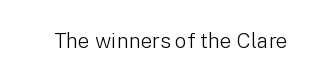
The passage shown is not underscored anywhere. The font's upright variant was chosen for this text. Stems here are at most as thick as an everyday book face. Observe the ordinary spacing: letters are neighbours, not strangers.
